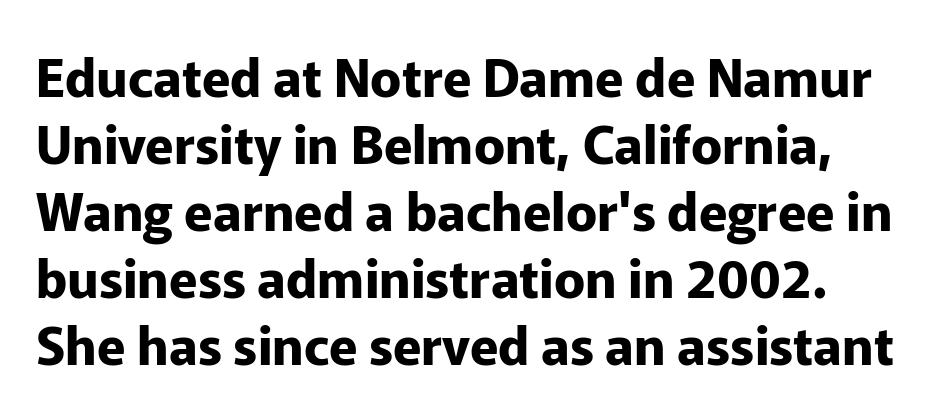
{"serif": "no", "italic": "no", "bold": "yes", "weight": "bold", "width": "normal", "stroke_contrast": "low", "x_height": "medium", "monospaced": "no", "underline": "no", "line_spacing": "normal", "line_spacing_ratio": 1.29, "letter_spacing": "normal", "letter_spacing_em": 0.0, "glyph_px": 52}
